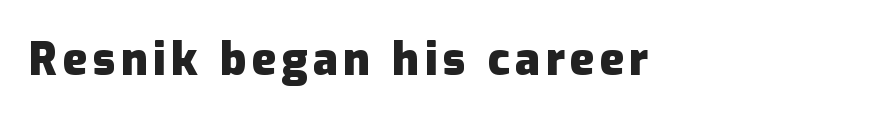
The image shows 45 px heavy sans-serif type, upright; set not underlined; low stroke contrast and a medium x-height.
